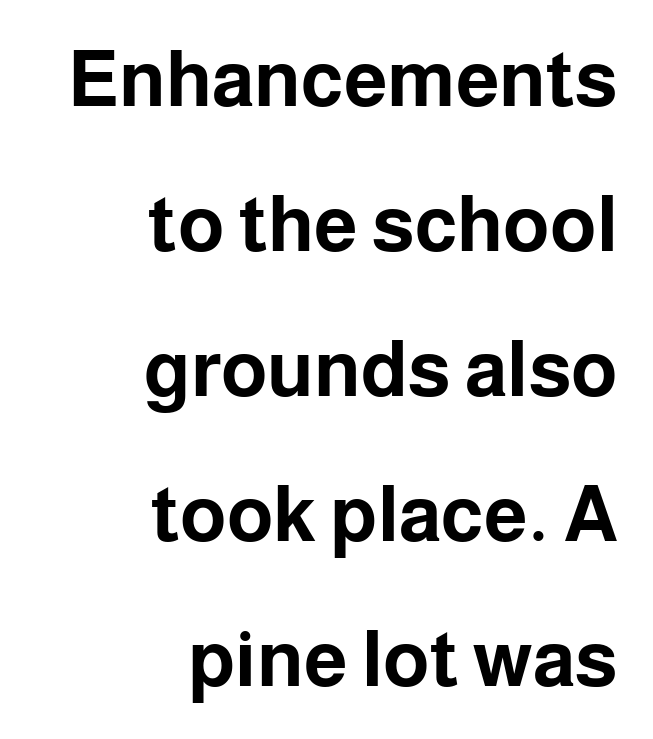
Q: Is the text bold? A: Yes.
Q: Is the text italic (slanted)? A: No, it is upright.
Q: Is the typeface a serif or a sans-serif typeface? A: Sans-serif.
Q: Is the text underlined? A: No.
Q: How is the paragraph aligned? A: Right-aligned.
Q: Is the spacing between letters normal or unusually wide? A: Normal.
Q: Width (condensed, normal, or wide)? A: Normal.
Q: Stroke contrast? A: Low.
Q: x-height? A: Medium.
Q: Monospaced? A: No.
